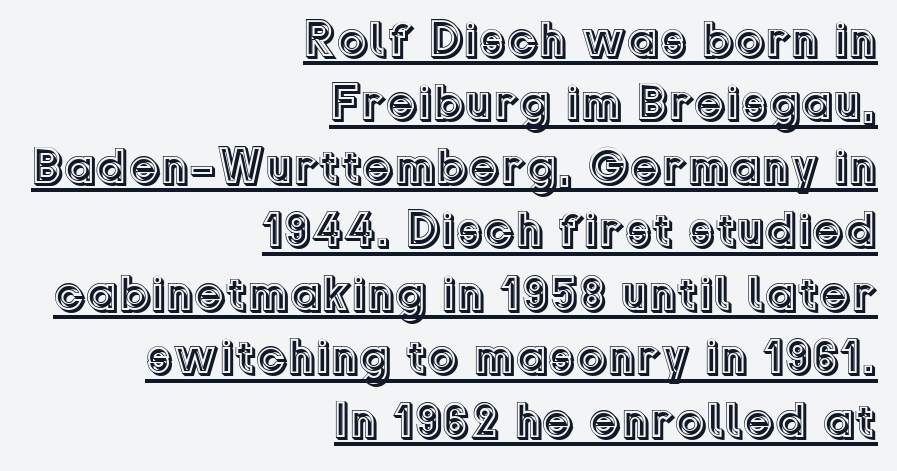
Q: Is the text italic (slanted)? A: No, it is upright.
Q: Is the text underlined? A: Yes.
Q: How is the paragraph aligned? A: Right-aligned.
Q: Is the spacing between letters normal or unusually wide? A: Normal.
Q: Is the spacing between lines tight, normal or loose? A: Normal.
Q: Width (condensed, normal, or wide)? A: Normal.
Q: x-height? A: Medium.
Q: Monospaced? A: No.
